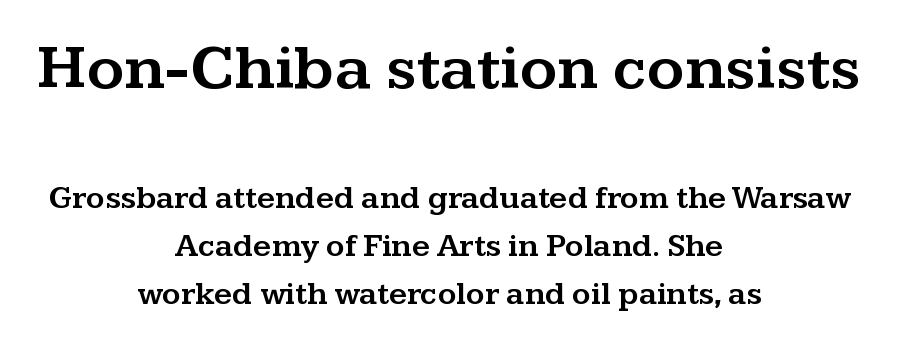
The image shows 64 px wide serif type, upright; set centered, normal line spacing (1.51x), normal letter spacing, not underlined; the first (top) block is 2.0x larger; medium stroke contrast and a medium x-height.
